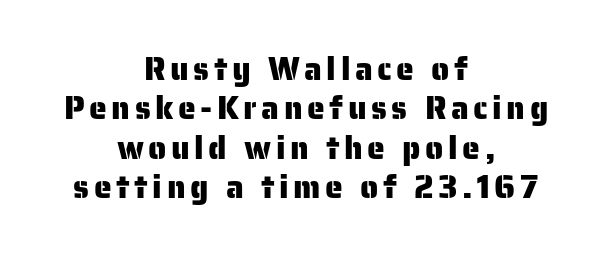
Q: Is the text italic (slanted)? A: No, it is upright.
Q: Is the typeface a serif or a sans-serif typeface? A: Sans-serif.
Q: Is the text underlined? A: No.
Q: How is the paragraph aligned? A: Centered.
Q: Width (condensed, normal, or wide)? A: Normal.
Q: Stroke contrast? A: Low.
Q: x-height? A: Medium.
Q: Monospaced? A: No.
